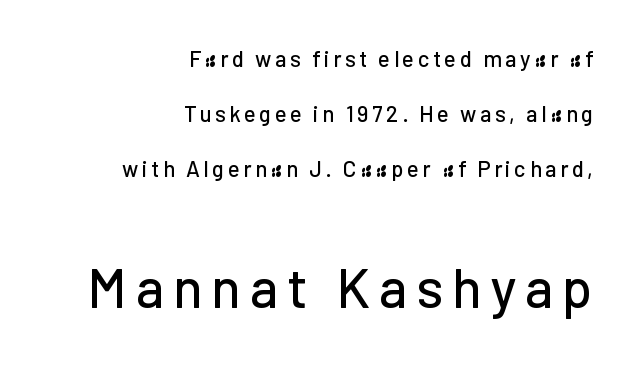
The image shows 55 px sans-serif type, upright; set right-aligned, loose line spacing (2.49x), not underlined; the second (bottom) block is 2.5x larger; low stroke contrast and a medium x-height.
